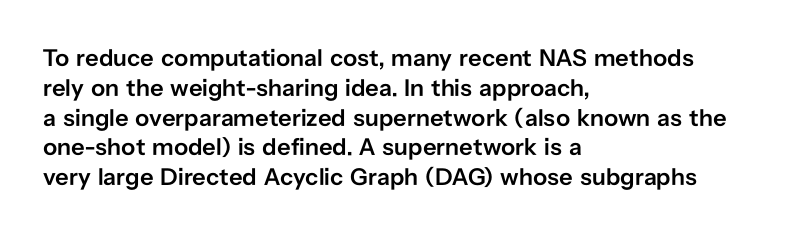
Q: Is the text bold? A: Semi-bold.
Q: Is the text italic (slanted)? A: No, it is upright.
Q: Is the text underlined? A: No.
Q: How is the paragraph aligned? A: Left-aligned.
Q: Is the spacing between letters normal or unusually wide? A: Normal.
